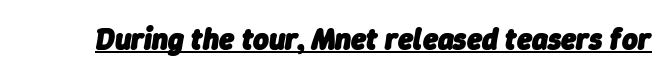
The image shows 30 px heavy type, italic (leaning right); set normal letter spacing, underlined; low stroke contrast and a medium x-height.
